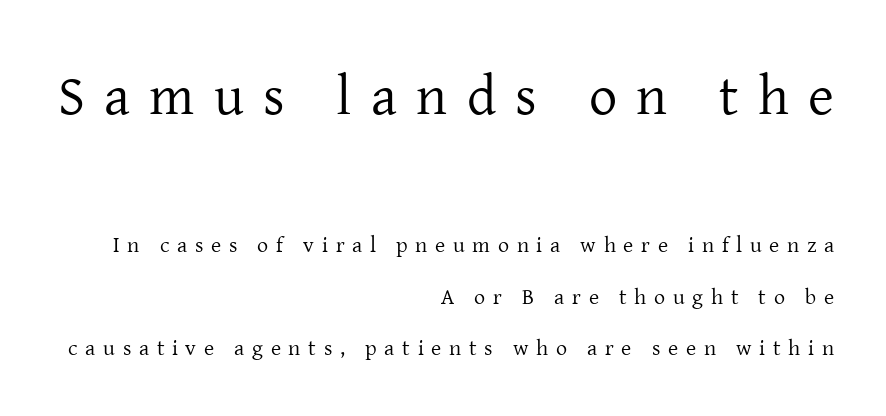
Weight: not bold — regular or lighter. Spacing verdict: proportional, widths tailored to each character. The setting favours the right margin, as signatures and pull-quotes sometimes do. These lines are composed in type with serifs.
